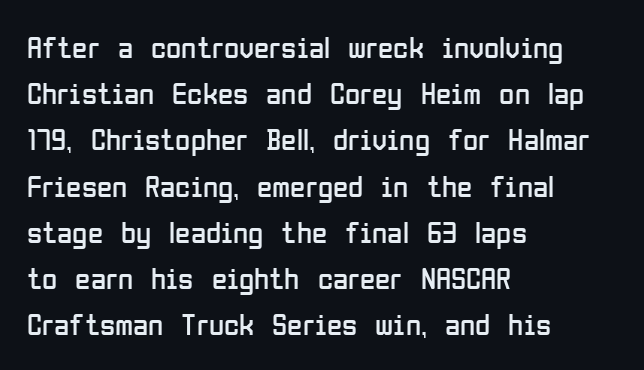
Q: Is the text bold? A: No.
Q: Is the text italic (slanted)? A: No, it is upright.
Q: Is the typeface a serif or a sans-serif typeface? A: Sans-serif.
Q: Is the text underlined? A: No.
Q: How is the paragraph aligned? A: Left-aligned.
Q: Is the spacing between letters normal or unusually wide? A: Normal.
Q: Is the spacing between lines tight, normal or loose? A: Normal.
Q: Width (condensed, normal, or wide)? A: Condensed.
Q: Stroke contrast? A: Low.
Q: x-height? A: Medium.
Q: Monospaced? A: No.
